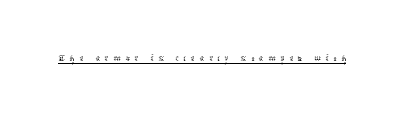
Q: Is the text bold? A: No.
Q: Is the text italic (slanted)? A: No, it is upright.
Q: Is the text underlined? A: Yes.
Q: Is the spacing between letters normal or unusually wide? A: Unusually wide.
